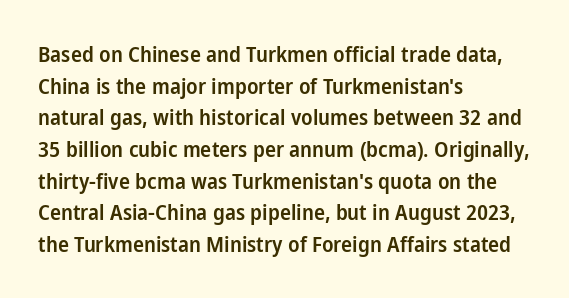
The passage shown stacks its lines at a standard gap. Beneath every word, the page is bare. The compositor pushed each line to the left boundary. Tall strokes in this sample are plumb rather than angled.
